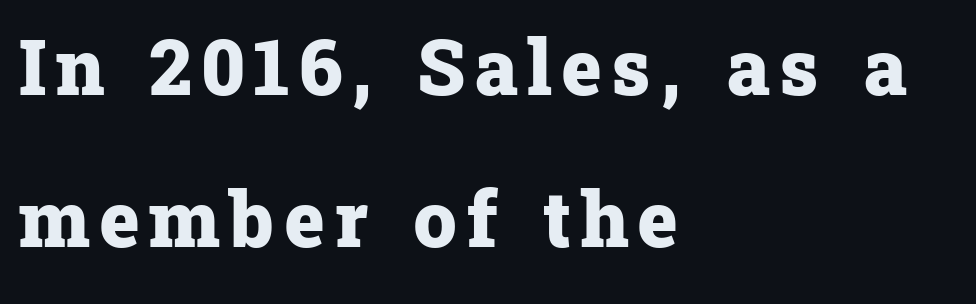
Q: Is the text bold? A: Yes.
Q: Is the text italic (slanted)? A: No, it is upright.
Q: Is the typeface a serif or a sans-serif typeface? A: Serif.
Q: Is the text underlined? A: No.
Q: How is the paragraph aligned? A: Left-aligned.
Q: Is the spacing between lines tight, normal or loose? A: Loose.
Q: Width (condensed, normal, or wide)? A: Normal.
Q: Stroke contrast? A: Low.
Q: x-height? A: Medium.
Q: Monospaced? A: No.
